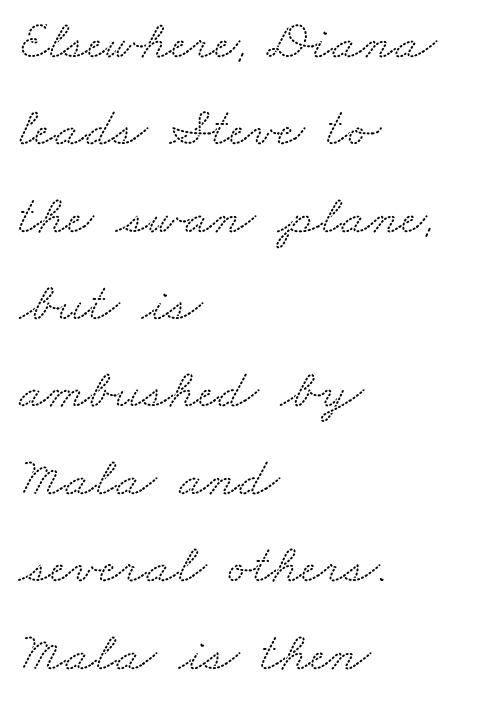
Decoration check: the copy has no underline. The block of text has a typical density, with ordinary space between rows. The passage shown is typeset with a serif family. The rendering uses natural spacing where letterforms have individual widths. All the whitespace from short lines collects on the right.
